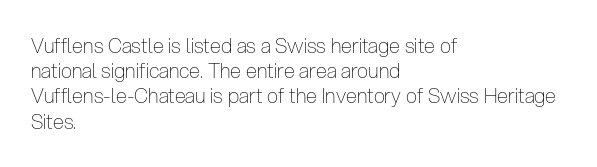
{"italic": "no", "bold": "no", "underline": "no", "align": "left", "line_spacing": "normal", "line_spacing_ratio": 1.26, "letter_spacing": "normal", "letter_spacing_em": 0.0, "glyph_px": 20}
